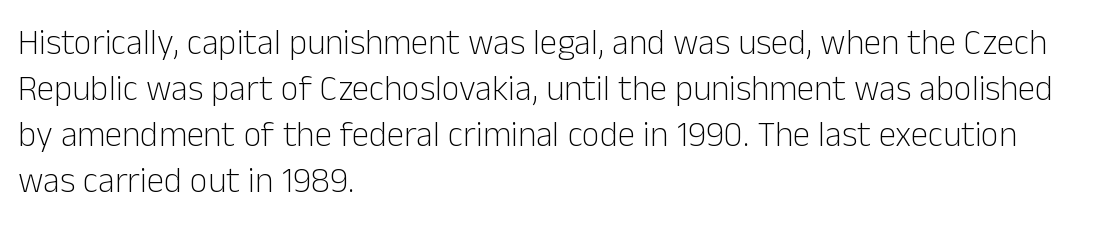
A roman cut, with each character standing at attention. The font family rendered here belongs to the sans-serif group. Here the designer chose a conventional face with non-uniform glyph widths. Honestly, there is no underline to notice here at all. Unbolded letterforms with no extra heft.
